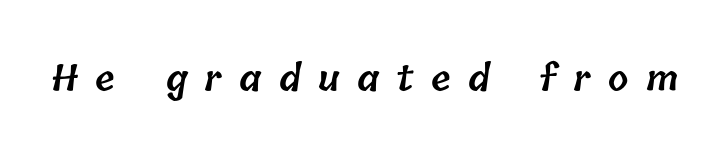
The image shows 36 px semibold type; set unusually wide letter spacing (+0.48 em), not underlined; low stroke contrast and a medium x-height.
